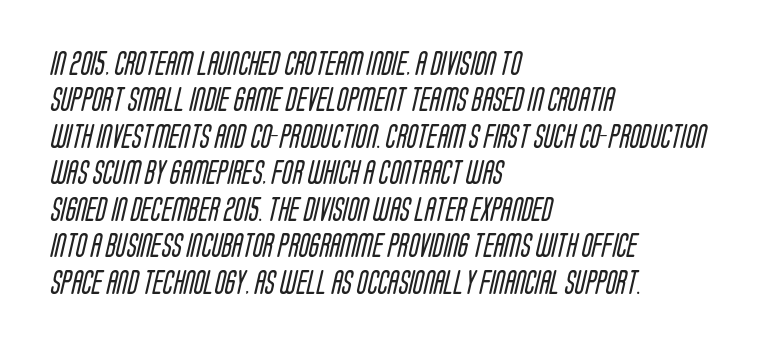
{"bold": "no", "underline": "no", "align": "left", "line_spacing": "normal", "line_spacing_ratio": 1.52, "letter_spacing": "normal", "letter_spacing_em": 0.0, "glyph_px": 24}
